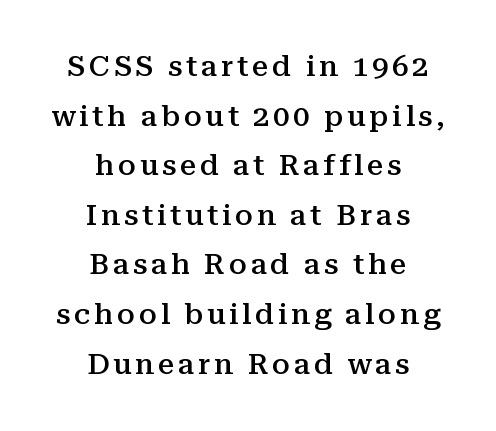
{"serif": "yes", "italic": "no", "bold": "semi", "weight": "semibold", "width": "normal", "stroke_contrast": "medium", "x_height": "medium", "monospaced": "no", "underline": "no", "align": "center", "line_spacing_ratio": 1.71, "glyph_px": 29}
